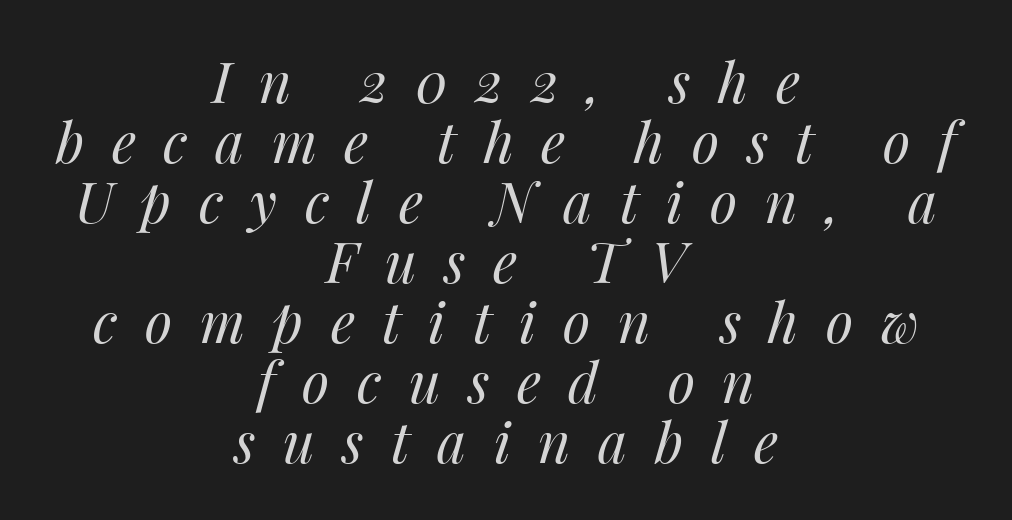
Just letters on the line, the space beneath them empty. The strokes are not fattened; the text isn't bold. These lines are rendered in a variable-pitch font. Posture: slanted.
